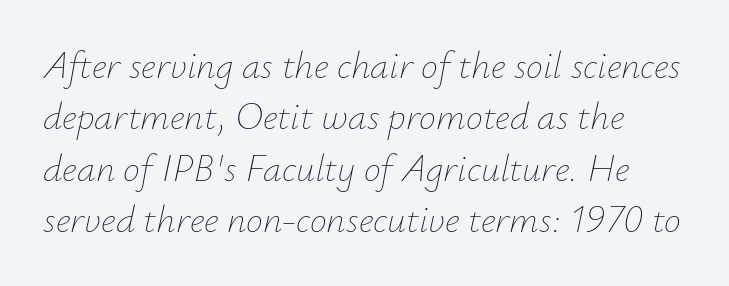
Q: Is the text bold? A: No.
Q: Is the text italic (slanted)? A: Yes, it leans right by about 12 degrees.
Q: Is the text underlined? A: No.
Q: Is the spacing between letters normal or unusually wide? A: Normal.
Q: Is the spacing between lines tight, normal or loose? A: Normal.
Q: Width (condensed, normal, or wide)? A: Normal.
Q: Stroke contrast? A: Low.
Q: x-height? A: Small.
Q: Monospaced? A: No.
